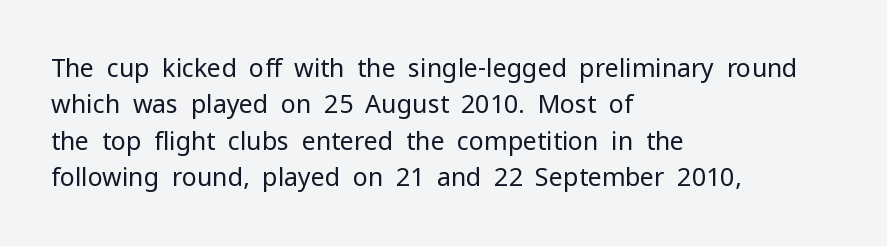
In terms of posture, this sample is upright. The passage shown has conventional tracking throughout. The zone under the glyphs is completely vacant. The lines are quadded left. These glyphs show unthickened strokes, regular width or finer. Rows of type keep a routine distance in the vertical direction.
